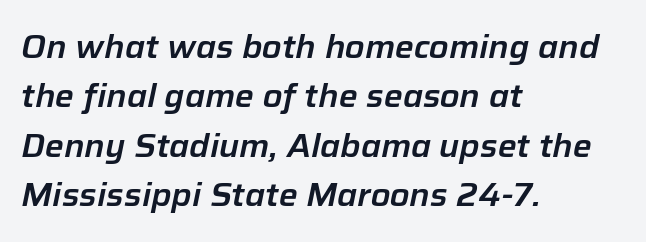
Q: Is the text italic (slanted)? A: Yes, it leans right by about 12 degrees.
Q: Is the text underlined? A: No.
Q: How is the paragraph aligned? A: Left-aligned.
Q: Is the spacing between letters normal or unusually wide? A: Normal.
Q: Is the spacing between lines tight, normal or loose? A: Normal.
Q: Width (condensed, normal, or wide)? A: Normal.
Q: Stroke contrast? A: Low.
Q: x-height? A: Medium.
Q: Monospaced? A: No.
